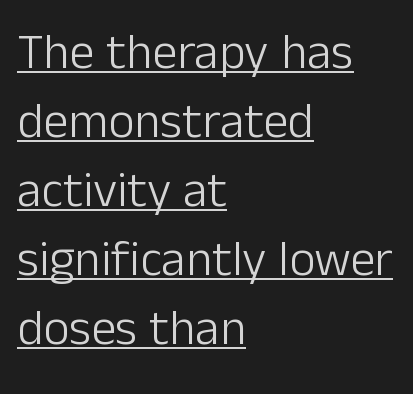
These glyphs show unthickened strokes, regular width or finer. Letter spacing: default. The lettering is marked with a stroke running underneath it. Short and long lines alike share a common starting point at left. This sample uses a sans-serif face.
